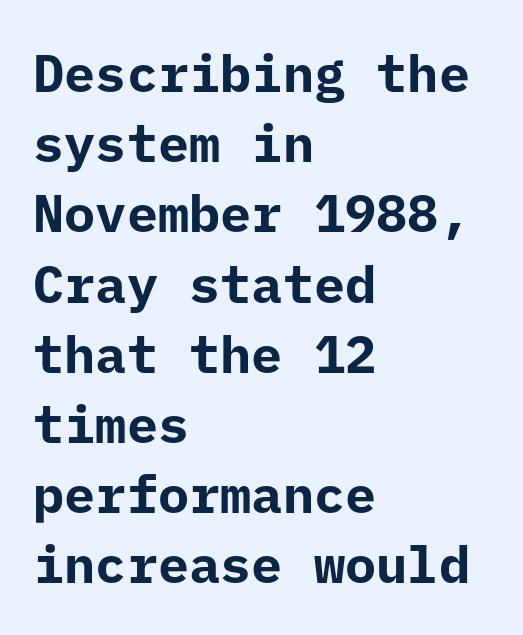
{"serif": "no", "italic": "no", "bold": "yes", "weight": "bold", "width": "normal", "stroke_contrast": "low", "x_height": "medium", "underline": "no", "align": "left", "line_spacing": "normal", "line_spacing_ratio": 1.35, "letter_spacing": "normal", "letter_spacing_em": 0.0, "glyph_px": 52}
